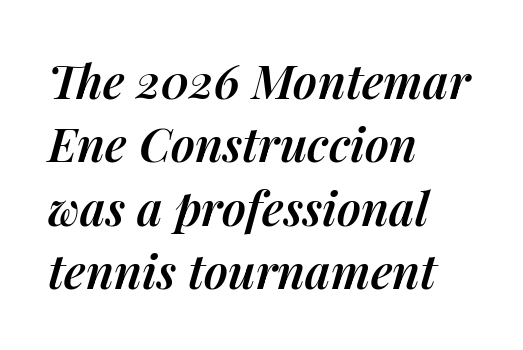
The image shows 47 px semibold type, italic (leaning right); set left-aligned, normal line spacing (1.35x), normal letter spacing, not underlined; medium stroke contrast and a medium x-height.
